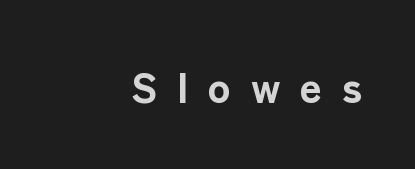
{"serif": "no", "italic": "no", "bold": "yes", "weight": "bold", "width": "normal", "stroke_contrast": "low", "x_height": "medium", "monospaced": "no", "underline": "no", "align": "right", "letter_spacing": "wide", "letter_spacing_em": 0.46, "glyph_px": 43}
